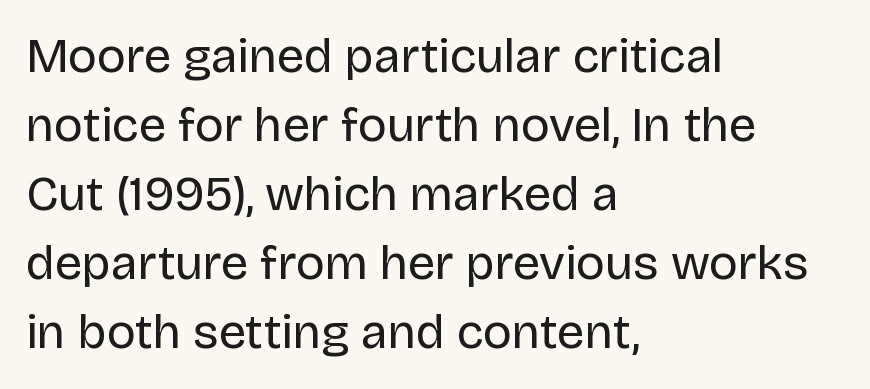
Nothing unusual about the tracking: characters are spaced as the font intends. You could not count columns in this text — the font is proportionally spaced. No heavy texture on the line: the type isn't bold. The space directly below the letters is spotless. If you drew a ruler down the left edge, every line would touch it. You can tell from the bare stems that sans-serif type was used.
